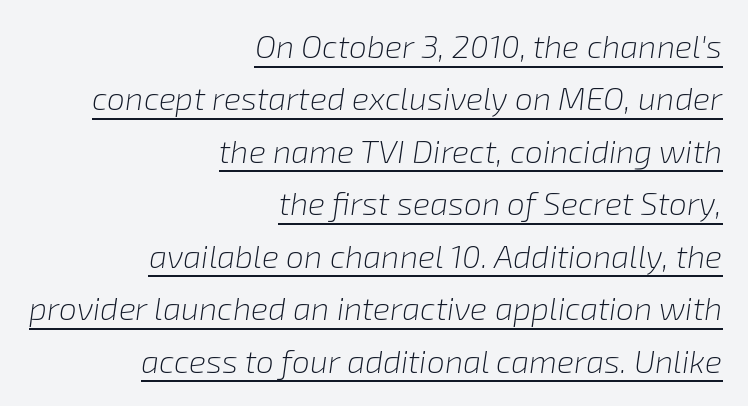
The type is set solid horizontally, with unmodified tracking. The cut favours lightness, reaching ordinary text weight at its darkest. Does a line run under the words? Yes, clearly. If you drew a ruler down the right edge, every line would touch it.
